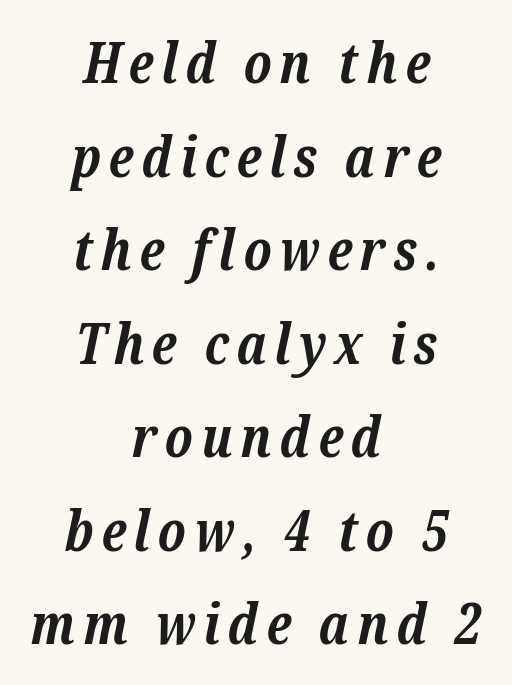
The image shows 56 px bold serif type, italic (leaning right); set centered, normal line spacing (1.67x), not underlined; low stroke contrast and a medium x-height.
